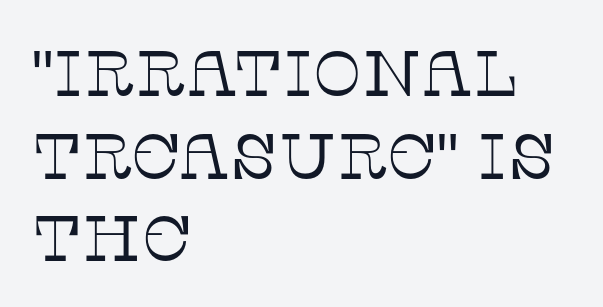
The image shows 64 px thin serif type, upright; set left-aligned, normal line spacing (1.29x), normal letter spacing, not underlined; low stroke contrast and a large x-height.
